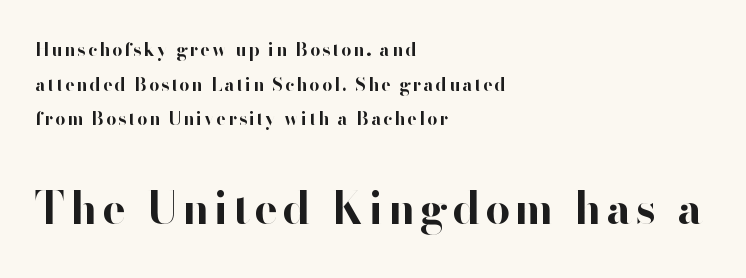
Q: Is the text bold? A: Yes.
Q: Is the text italic (slanted)? A: No, it is upright.
Q: Is the typeface a serif or a sans-serif typeface? A: Sans-serif.
Q: Is the text underlined? A: No.
Q: How is the paragraph aligned? A: Left-aligned.
Q: Is the spacing between lines tight, normal or loose? A: Loose.
Q: Which block of text is set in a larger size, the first (top) or the second (bottom)? A: The second (bottom) one.
Q: Width (condensed, normal, or wide)? A: Normal.
Q: Stroke contrast? A: High.
Q: x-height? A: Small.
Q: Monospaced? A: No.
